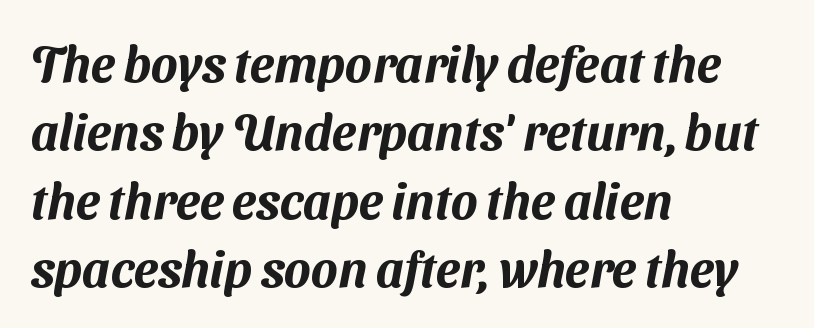
The letters advance in unequal steps, a hallmark of proportional type. You can tell from the bare stems that sans-serif type was used. The vertical gap from one line to the next is medium. The words here are not underlined. One-word summary of the alignment: left. The letters sit at their default tracking, neither squeezed nor spread.
